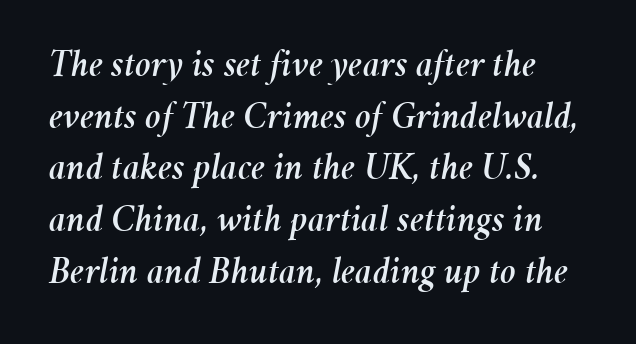
Has an underline been added? It has not. Tracking value appears to be zero — textbook default spacing. These lines are rendered in a variable-pitch font. The passage shown stacks its lines at a standard gap. The letters are slanted; this is an italic face.
